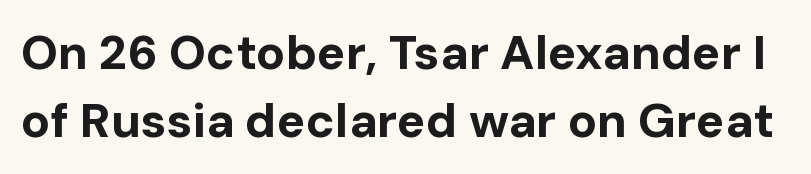
Nothing unusual about the tracking: characters are spaced as the font intends. Beneath every word, the page is bare. The rows are spaced the way most documents space them. Ordinary non-slanted type is in use.
